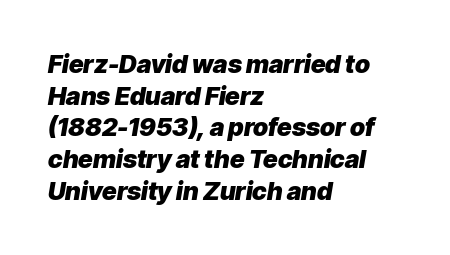
The image shows 25 px bold type, italic (leaning right); set left-aligned, normal line spacing (1.27x), normal letter spacing, not underlined.
